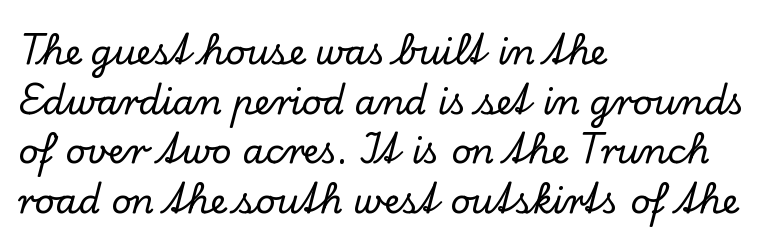
The image shows 35 px serif type; set left-aligned, normal line spacing (1.42x), normal letter spacing, not underlined; low stroke contrast and a small x-height.
